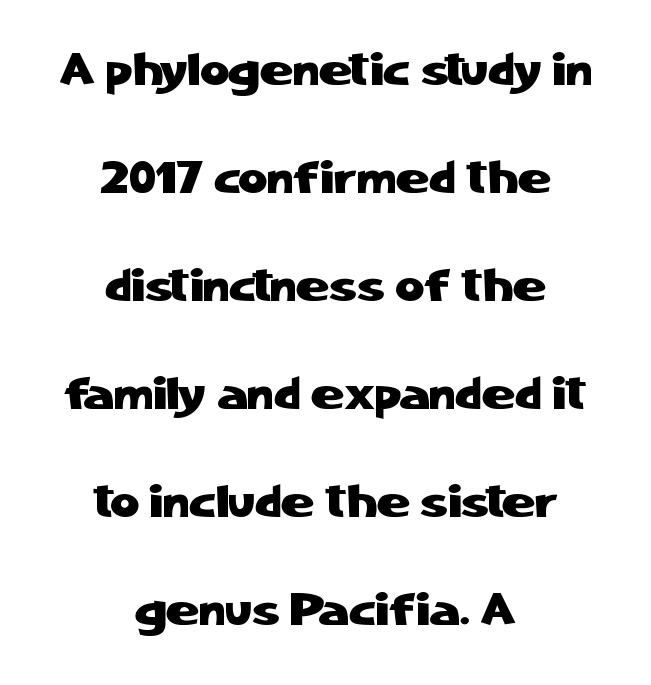
{"serif": "no", "italic": "no", "width": "normal", "stroke_contrast": "low", "x_height": "medium", "monospaced": "no", "underline": "no", "align": "center", "line_spacing": "loose", "line_spacing_ratio": 2.4, "letter_spacing": "normal", "letter_spacing_em": 0.0, "glyph_px": 45}
